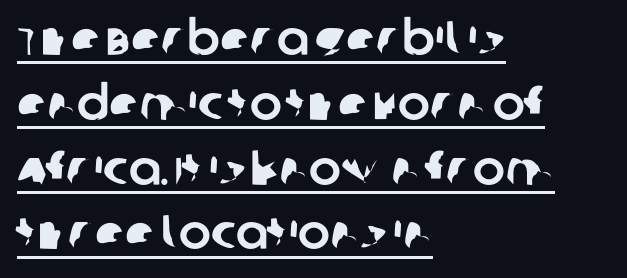
The image shows 48 px sans-serif type; set left-aligned, normal line spacing (1.35x), normal letter spacing, underlined; low stroke contrast and a large x-height.
